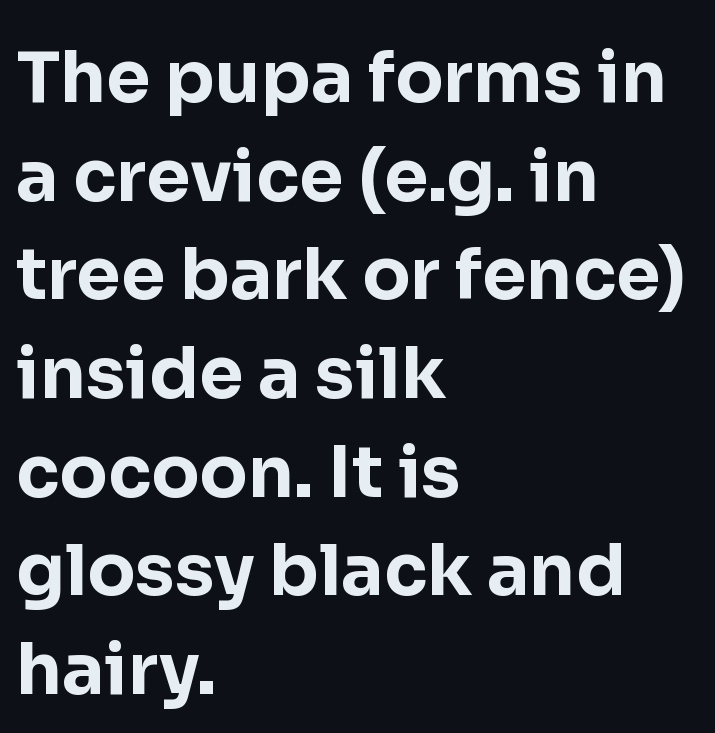
The image shows 71 px bold sans-serif type, upright; set left-aligned, normal line spacing (1.39x), normal letter spacing, not underlined; low stroke contrast and a medium x-height.
